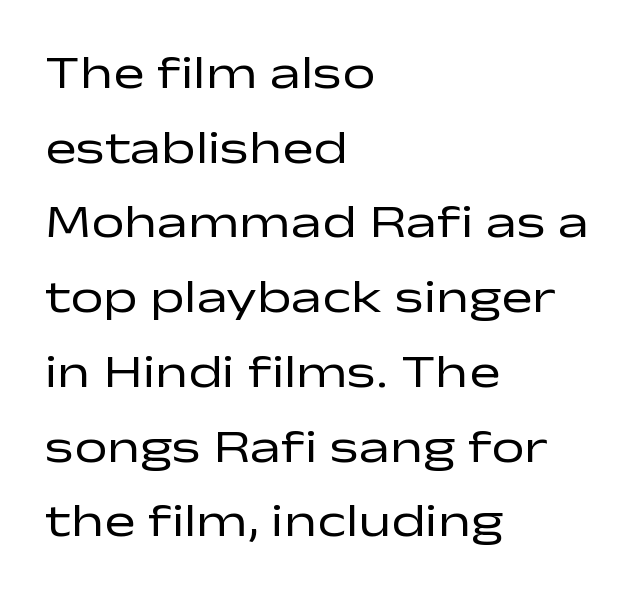
The image shows 47 px regular-weight, wide sans-serif type, upright; set left-aligned, normal line spacing (1.59x), normal letter spacing, not underlined; low stroke contrast and a medium x-height.
